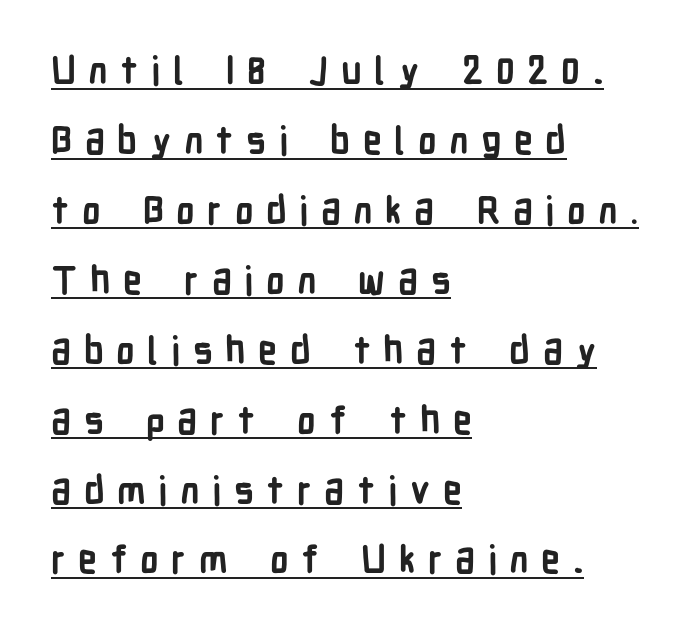
{"serif": "no", "italic": "no", "bold": "yes", "weight": "semibold", "width": "condensed", "stroke_contrast": "low", "x_height": "medium", "monospaced": "no", "underline": "yes", "align": "left", "line_spacing_ratio": 1.84, "letter_spacing": "wide", "letter_spacing_em": 0.33, "glyph_px": 38}
